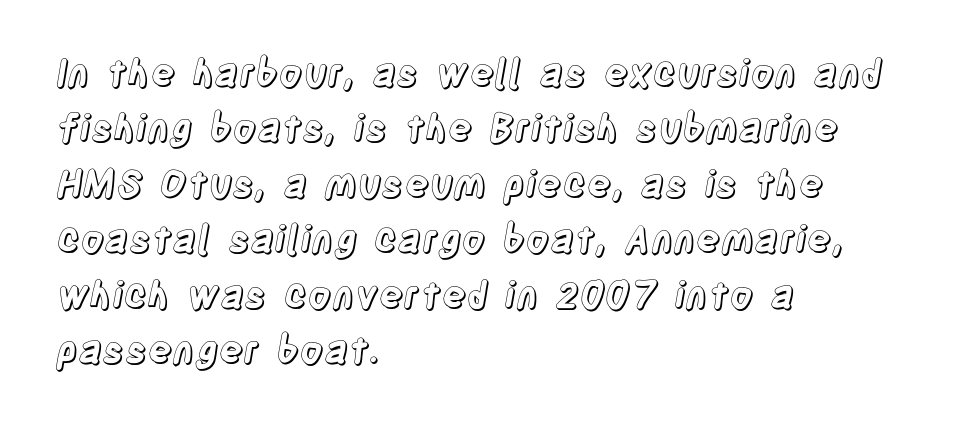
{"width": "condensed", "x_height": "large", "monospaced": "no", "underline": "no", "align": "left", "line_spacing": "normal", "line_spacing_ratio": 1.5, "letter_spacing": "normal", "letter_spacing_em": 0.0, "glyph_px": 37}
